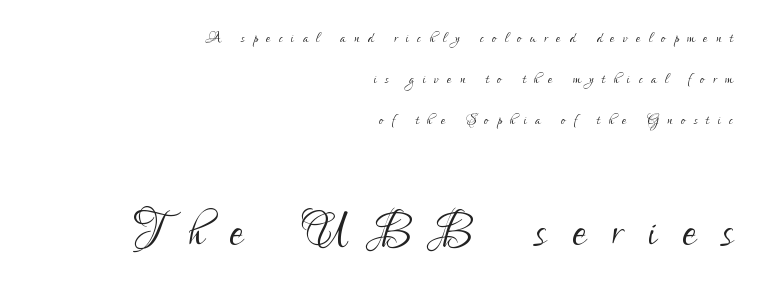
The image shows 61 px light, condensed sans-serif type; set right-aligned, loose line spacing (2.05x), unusually wide letter spacing (+0.42 em), not underlined; the second (bottom) block is 3.05x larger; low stroke contrast and a small x-height.
